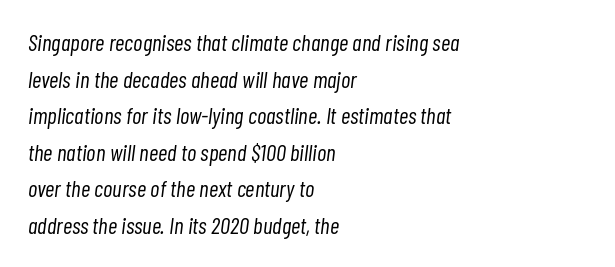
Q: Is the text bold? A: No.
Q: Is the text italic (slanted)? A: Yes, it leans right by about 7 degrees.
Q: Is the text underlined? A: No.
Q: How is the paragraph aligned? A: Left-aligned.
Q: Is the spacing between letters normal or unusually wide? A: Normal.
Q: Is the spacing between lines tight, normal or loose? A: Normal.
